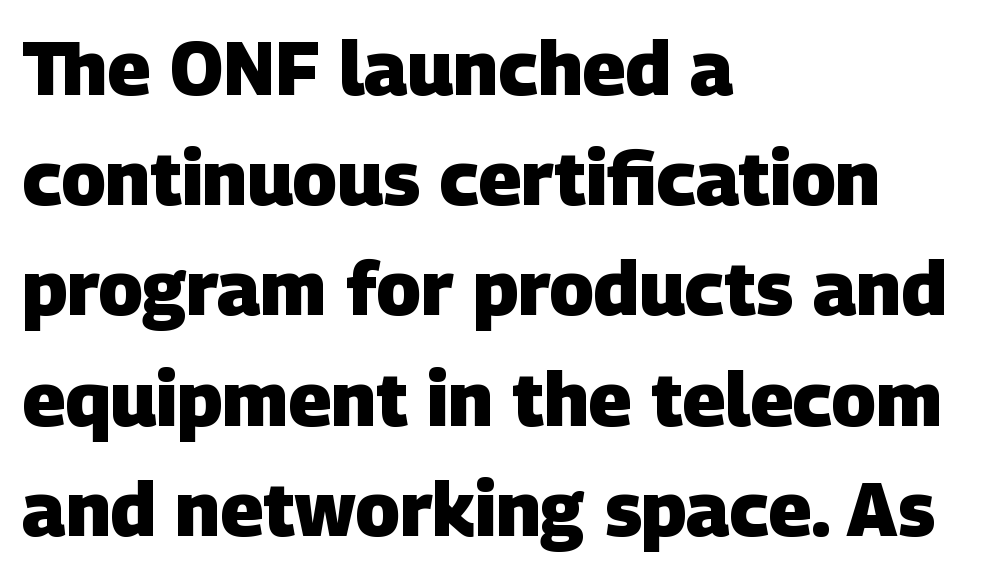
{"serif": "no", "bold": "yes", "weight": "heavy", "width": "normal", "stroke_contrast": "low", "x_height": "large", "monospaced": "no", "underline": "no", "align": "left", "line_spacing": "normal", "line_spacing_ratio": 1.47, "letter_spacing": "normal", "letter_spacing_em": 0.0, "glyph_px": 75}
